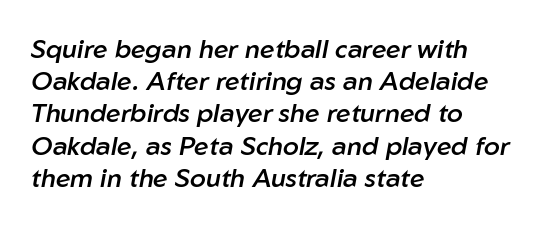
The image shows 26 px text type, italic (leaning right); set left-aligned, line spacing 1.24x, normal letter spacing, not underlined.
